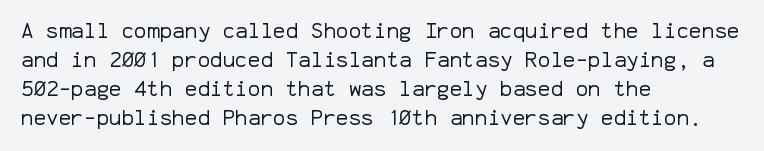
Letters rest on an invisible, unmarked baseline. Heaviness? Minimal to ordinary, like unemphasized prose. The rendering anchors every line to the left-hand side. The line-height multiplier appears to be the usual default.
